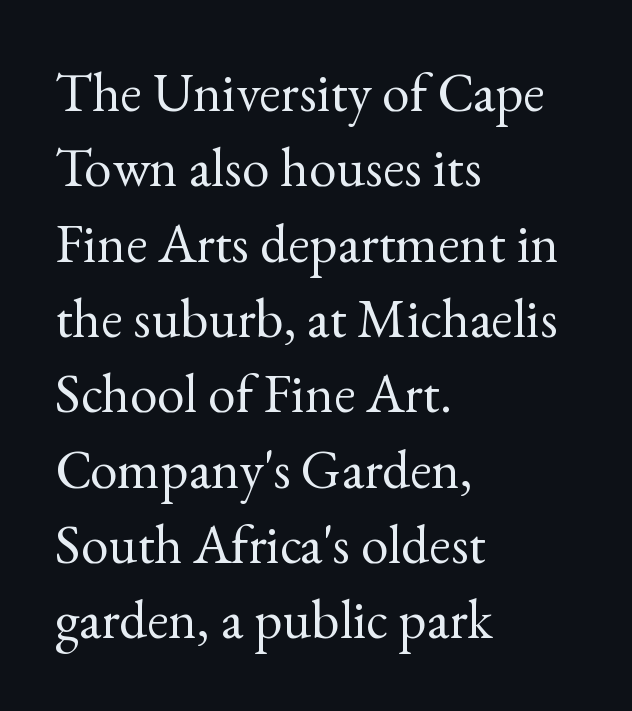
Q: Is the text bold? A: No.
Q: Is the text italic (slanted)? A: No, it is upright.
Q: Is the typeface a serif or a sans-serif typeface? A: Serif.
Q: Is the text underlined? A: No.
Q: How is the paragraph aligned? A: Left-aligned.
Q: Is the spacing between letters normal or unusually wide? A: Normal.
Q: Is the spacing between lines tight, normal or loose? A: Normal.
Q: Width (condensed, normal, or wide)? A: Normal.
Q: x-height? A: Small.
Q: Monospaced? A: No.
